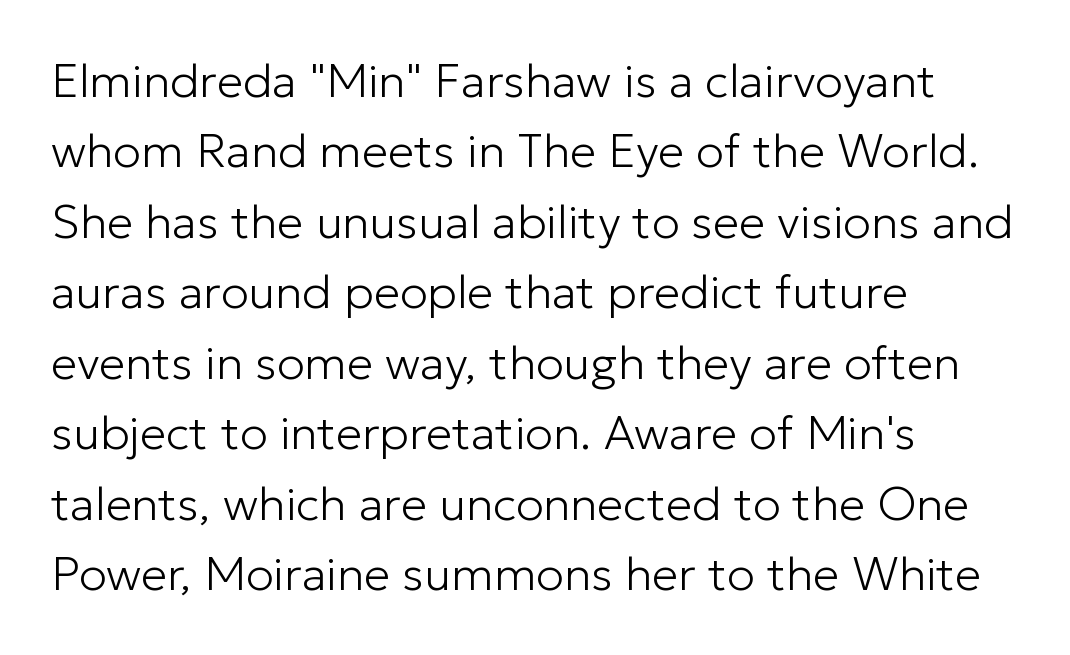
The image shows 47 px light sans-serif type, upright; set left-aligned, normal line spacing (1.5x), normal letter spacing, not underlined; low stroke contrast and a medium x-height.
